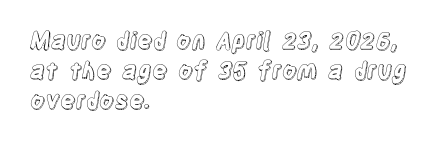
The image shows 23 px text type; set left-aligned, normal line spacing (1.31x), normal letter spacing, not underlined.
